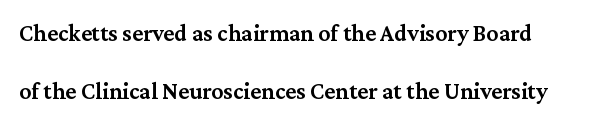
Q: Is the text bold? A: Semi-bold.
Q: Is the text italic (slanted)? A: No, it is upright.
Q: Is the text underlined? A: No.
Q: Is the spacing between letters normal or unusually wide? A: Normal.
Q: Is the spacing between lines tight, normal or loose? A: Loose.
